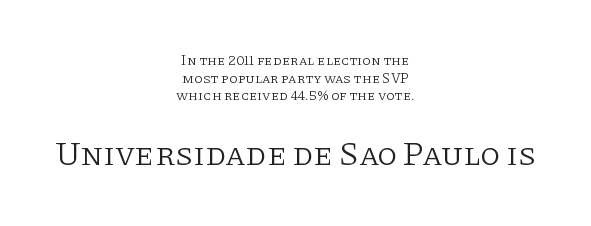
Q: Is the text bold? A: No.
Q: Is the text italic (slanted)? A: No, it is upright.
Q: Is the typeface a serif or a sans-serif typeface? A: Serif.
Q: Is the text underlined? A: No.
Q: How is the paragraph aligned? A: Centered.
Q: Is the spacing between letters normal or unusually wide? A: Normal.
Q: Is the spacing between lines tight, normal or loose? A: Normal.
Q: Which block of text is set in a larger size, the first (top) or the second (bottom)? A: The second (bottom) one.
Q: Width (condensed, normal, or wide)? A: Normal.
Q: Stroke contrast? A: Low.
Q: x-height? A: Large.
Q: Monospaced? A: No.
